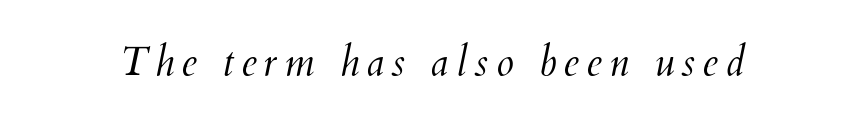
{"italic": "yes", "lean": "right", "slant_degrees": 12, "bold": "no", "weight": "light", "width": "normal", "stroke_contrast": "medium", "x_height": "small", "monospaced": "no", "underline": "no", "glyph_px": 40}
